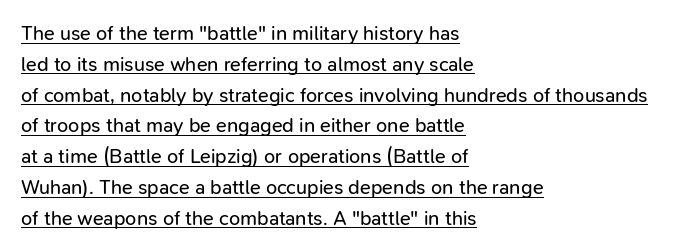
The image shows 20 px text type, upright; set left-aligned, normal line spacing (1.54x), normal letter spacing, underlined.
